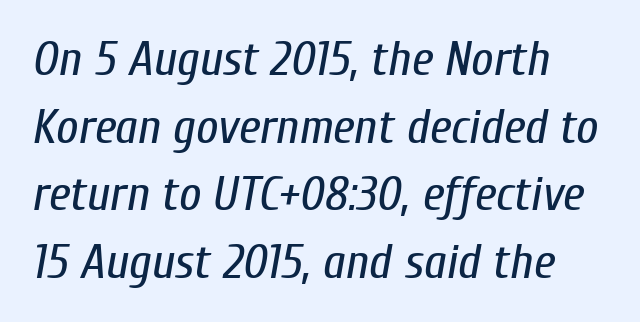
Proportional: the letters do not fall into vertical columns. The space beneath each line is pristine and unruled. Words appear dense and cohesive because spacing is normal. Rendered with sloped, italic letterforms. Quick note: interline space is typical. A quiet, ordinary-to-light weight characterises the typeface.
